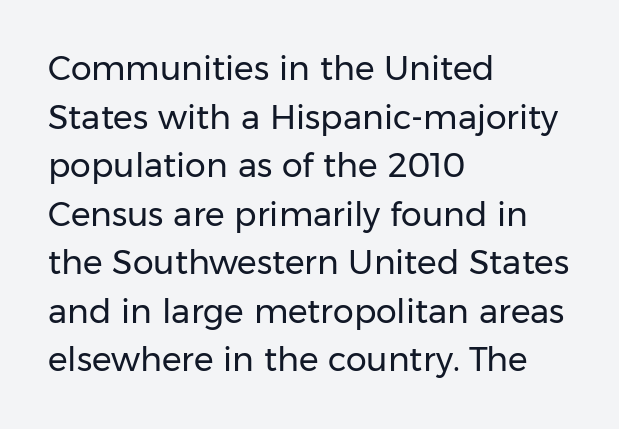
You can tell it's not italic because the verticals are truly vertical. On a weight scale, this lands at 450 or below. This rendering leaves character spacing at its baseline value. The letters advance in unequal steps, a hallmark of proportional type. Does the leading feel generous? No, just average.
